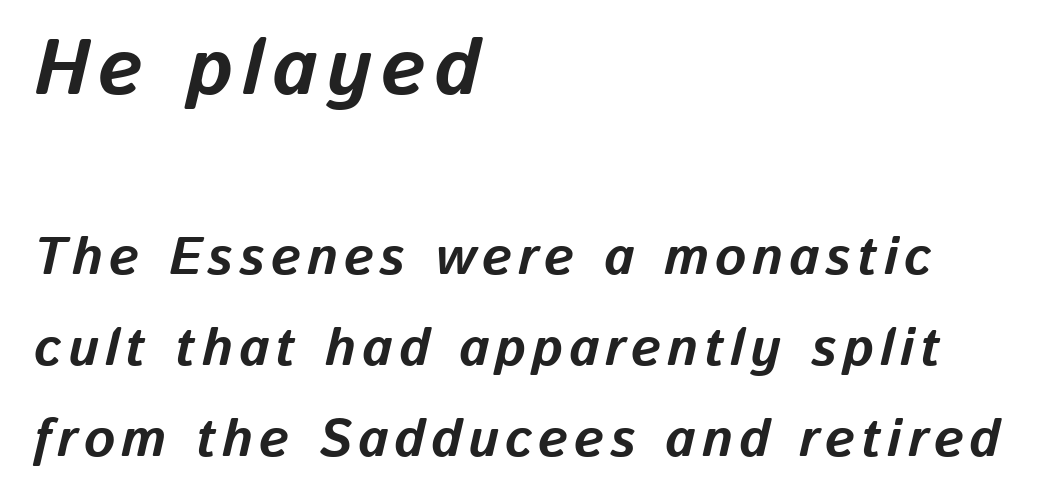
The image shows 79 px bold type, italic (leaning right); set left-aligned, line spacing 1.72x, not underlined; the first (top) block is 1.49x larger; low stroke contrast and a medium x-height.
